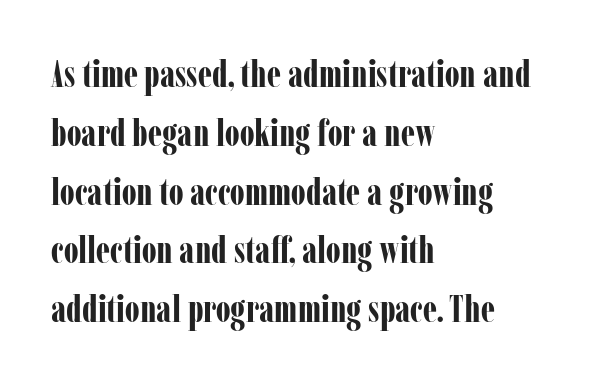
This sample keeps an unexceptional amount of space between lines. Students, note that the glyphs here touch the page at normal intervals. The rendering uses natural spacing where letterforms have individual widths. A serif font was chosen for this passage.
